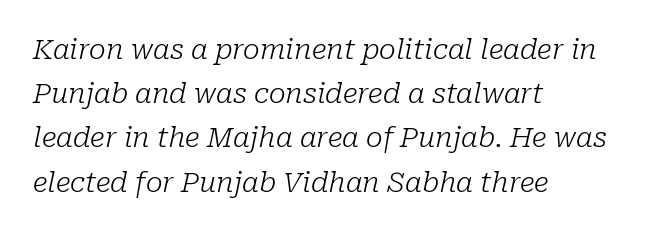
The image shows 28 px light serif type, italic (leaning right); set left-aligned, normal line spacing (1.58x), normal letter spacing, not underlined; low stroke contrast and a medium x-height.
